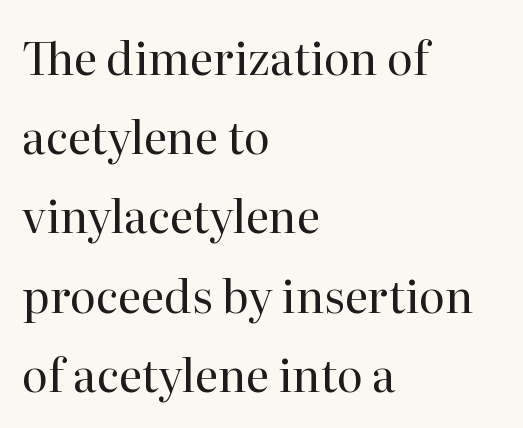
Q: Is the text bold? A: No.
Q: Is the text italic (slanted)? A: No, it is upright.
Q: Is the typeface a serif or a sans-serif typeface? A: Serif.
Q: Is the text underlined? A: No.
Q: How is the paragraph aligned? A: Left-aligned.
Q: Is the spacing between letters normal or unusually wide? A: Normal.
Q: Width (condensed, normal, or wide)? A: Normal.
Q: Stroke contrast? A: High.
Q: x-height? A: Medium.
Q: Monospaced? A: No.
